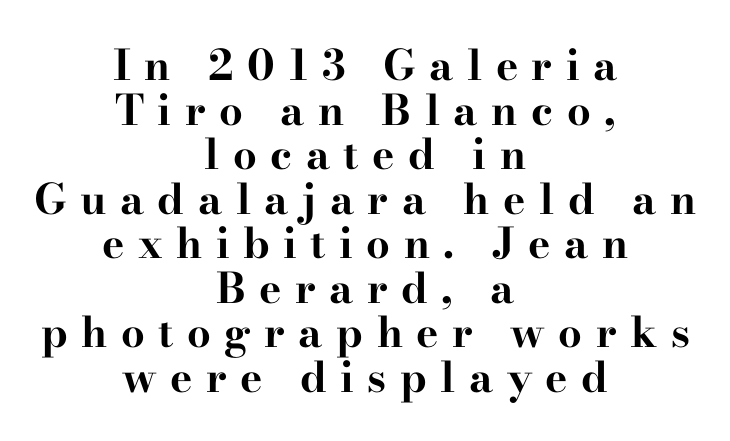
The lettering stays uniformly vertical, giving the passage a roman look. Little horizontal feet cap the strokes, marking this as serif type. Closely set lines give the paragraph a compact silhouette. The letters advance in unequal steps, a hallmark of proportional type. Visually the block forms a symmetrical silhouette, jagged on both flanks.
